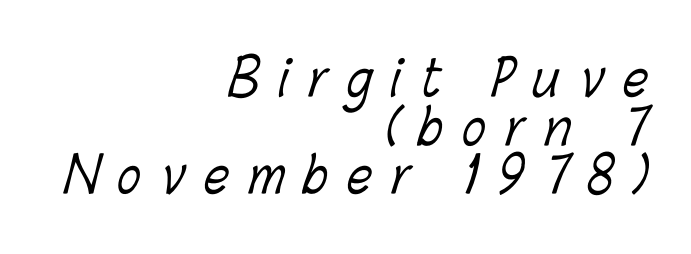
{"bold": "no", "weight": "light", "width": "condensed", "stroke_contrast": "low", "x_height": "medium", "monospaced": "no", "underline": "no", "align": "right", "line_spacing": "tight", "line_spacing_ratio": 0.99, "letter_spacing": "wide", "letter_spacing_em": 0.4, "glyph_px": 49}
